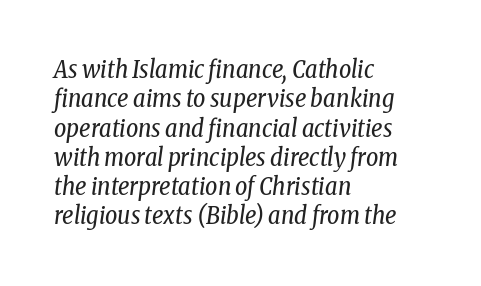
{"italic": "yes", "lean": "right", "slant_degrees": 8, "bold": "no", "underline": "no", "align": "left", "line_spacing_ratio": 1.22, "letter_spacing": "normal", "letter_spacing_em": 0.0, "glyph_px": 24}
